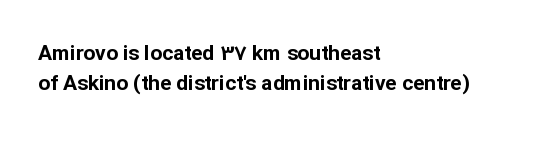
Q: Is the text bold? A: Yes.
Q: Is the text italic (slanted)? A: No, it is upright.
Q: Is the text underlined? A: No.
Q: How is the paragraph aligned? A: Left-aligned.
Q: Is the spacing between letters normal or unusually wide? A: Normal.
Q: Is the spacing between lines tight, normal or loose? A: Normal.
